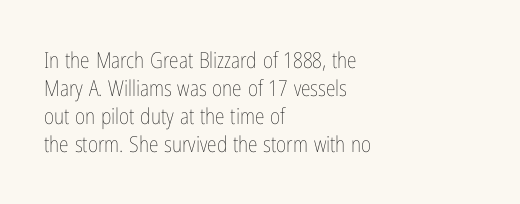
Q: Is the text bold? A: No.
Q: Is the text italic (slanted)? A: No, it is upright.
Q: Is the text underlined? A: No.
Q: How is the paragraph aligned? A: Left-aligned.
Q: Is the spacing between letters normal or unusually wide? A: Normal.
Q: Is the spacing between lines tight, normal or loose? A: Normal.
